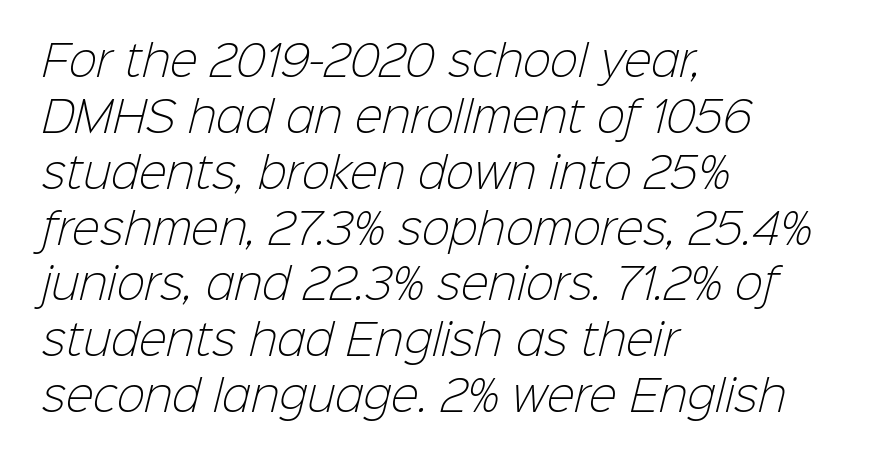
You can tell from the bare stems that sans-serif type was used. These lines sit exactly where default settings would place them. Is the stroke heavy? The answer is a plain regular-or-lighter. Words appear dense and cohesive because spacing is normal.
